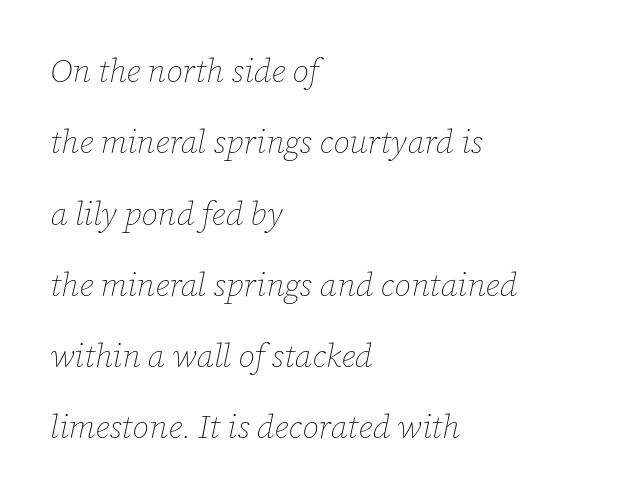
{"italic": "yes", "lean": "right", "slant_degrees": 12, "bold": "no", "weight": "thin", "width": "normal", "stroke_contrast": "low", "x_height": "medium", "monospaced": "no", "underline": "no", "align": "left", "line_spacing": "loose", "line_spacing_ratio": 2.16, "letter_spacing": "normal", "letter_spacing_em": 0.0, "glyph_px": 33}
